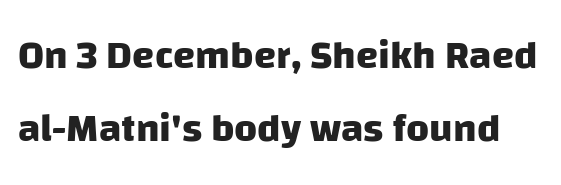
The image shows 40 px heavy sans-serif type; set line spacing 1.83x, normal letter spacing, not underlined; low stroke contrast and a large x-height.
